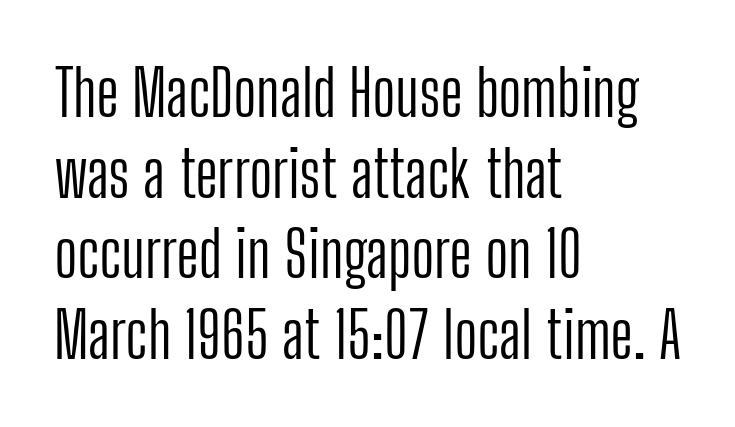
The face used here is proportionally spaced, like ordinary book or web type. Normally led — the rows are evenly, conventionally spaced. Is the type heavy? It reads as light-to-regular instead. Tracking here is standard; glyphs follow each other at the usual distance. The setting favours the left margin, as ordinary paragraphs usually do.
